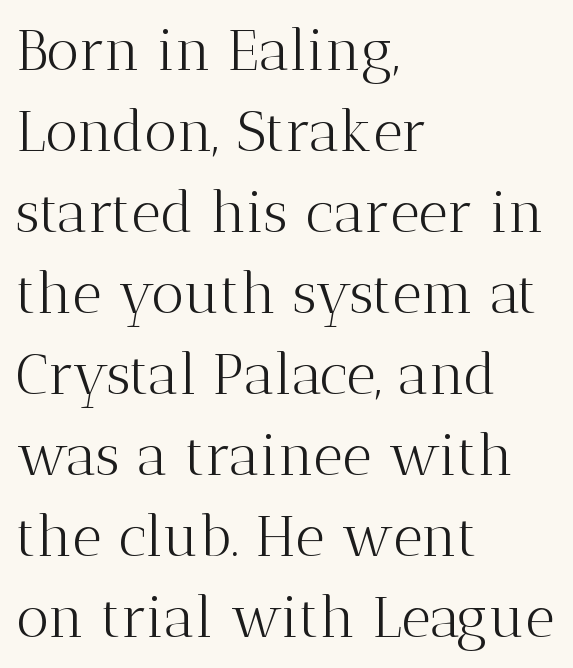
This is roman type, the default non-slanted kind. Leading: standard. The typeface has the unassuming heft of standard copy or less. Looks like regular typesetting: each glyph gets only the width it needs. The lines in this sample share a left origin and differ only in where they stop.
